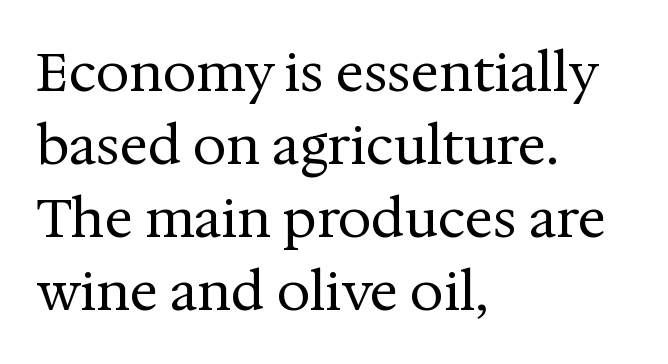
The image shows 53 px regular-weight serif type, upright; set left-aligned, normal line spacing (1.38x), normal letter spacing, not underlined; medium stroke contrast and a medium x-height.
